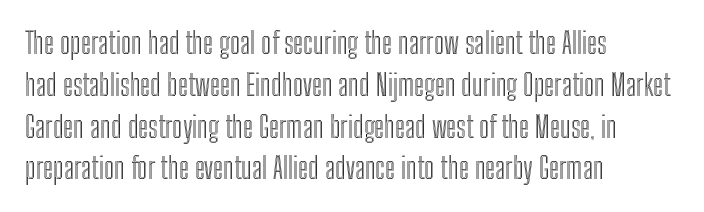
Q: Is the text italic (slanted)? A: No, it is upright.
Q: Is the text underlined? A: No.
Q: How is the paragraph aligned? A: Left-aligned.
Q: Is the spacing between letters normal or unusually wide? A: Normal.
Q: Is the spacing between lines tight, normal or loose? A: Normal.
Q: Width (condensed, normal, or wide)? A: Condensed.
Q: x-height? A: Medium.
Q: Monospaced? A: No.
